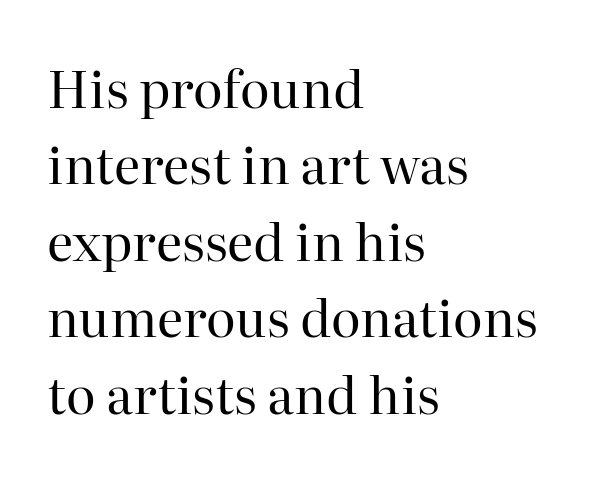
The image shows 51 px regular-weight serif type, upright; set left-aligned, normal line spacing (1.5x), normal letter spacing, not underlined; high stroke contrast and a medium x-height.
